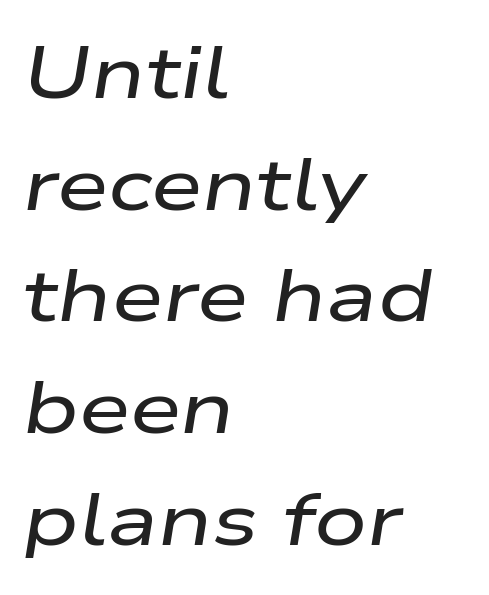
Each row of text sits above clean, open space. Every character sits at an angle, as italics do. Each new line begins a customary step beneath the previous one. Inter-character spacing is left at the font's built-in metrics.
